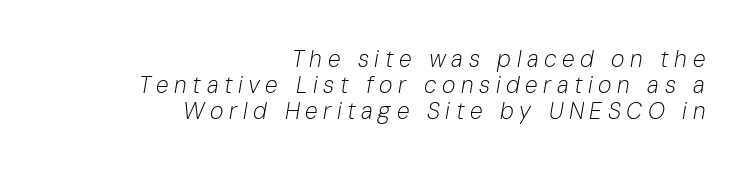
The image shows 23 px text type, italic (leaning right); set right-aligned, tight line spacing (1.14x), unusually wide letter spacing (+0.24 em), not underlined.
